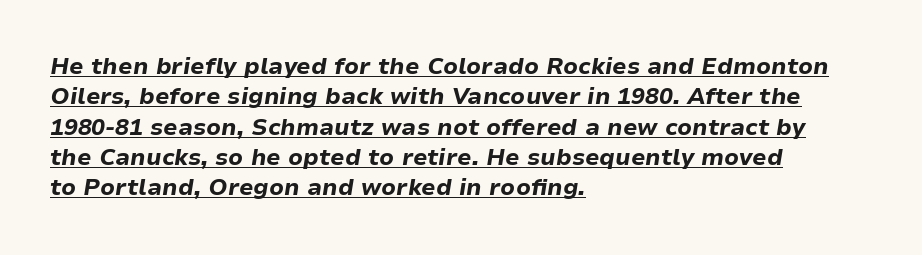
{"italic": "yes", "lean": "right", "slant_degrees": 9, "bold": "yes", "underline": "yes", "align": "left", "line_spacing": "normal", "line_spacing_ratio": 1.32, "letter_spacing": "normal", "letter_spacing_em": 0.0, "glyph_px": 23}
